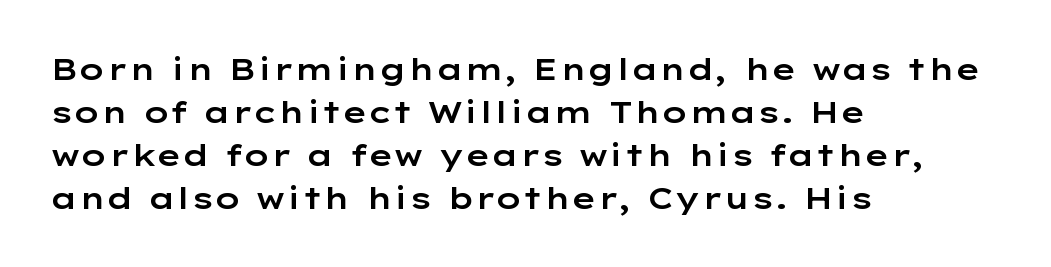
The image shows 30 px wide sans-serif type, upright; set left-aligned, normal line spacing (1.43x), normal letter spacing, not underlined; low stroke contrast and a medium x-height.
